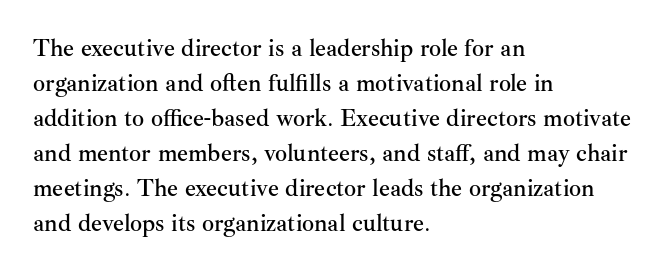
{"italic": "no", "underline": "no", "align": "left", "line_spacing": "normal", "line_spacing_ratio": 1.46, "letter_spacing": "normal", "letter_spacing_em": 0.0, "glyph_px": 24}
